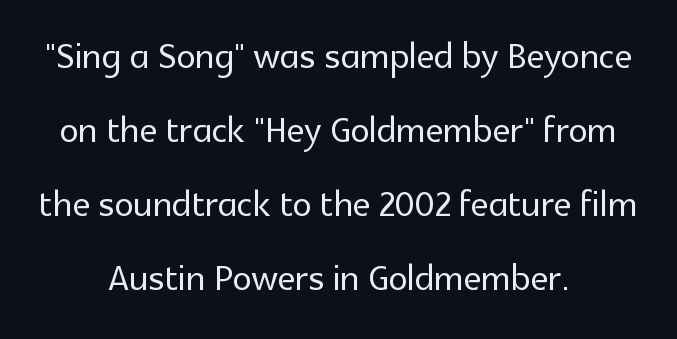
The image shows 48 px sans-serif type, upright; set centered, normal line spacing (1.54x), normal letter spacing, not underlined; a medium x-height.
